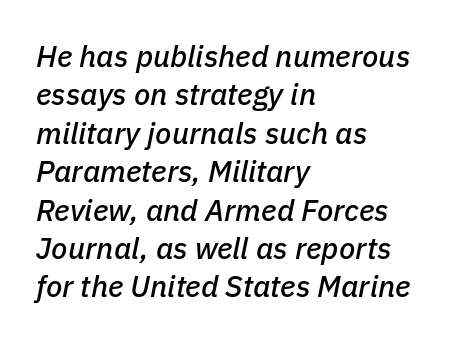
The image shows 30 px text type, italic (leaning right); set left-aligned, normal line spacing (1.28x), normal letter spacing, not underlined; low stroke contrast and a medium x-height.
